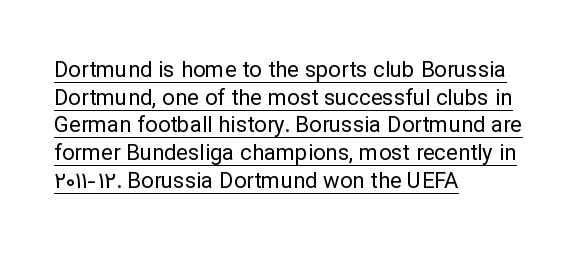
The image shows 22 px text type, upright; set left-aligned, normal line spacing (1.26x), normal letter spacing, underlined.
